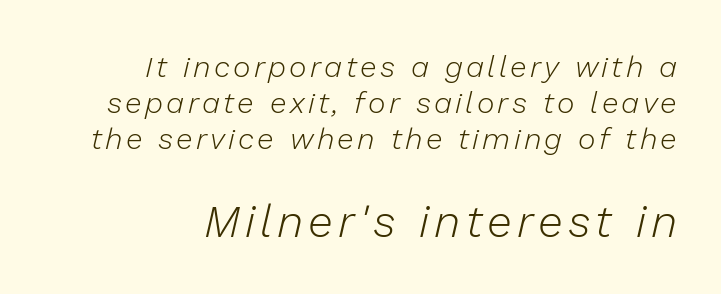
These lines were composed using italics. Honestly, there is no underline to notice here at all. This rendering uses right alignment, leaving the left contour irregular. A quiet, ordinary-to-light weight characterises the typeface. Visually, the bottom section dominates because its glyphs are scaled up. You could not count columns in this text — the font is proportionally spaced.
